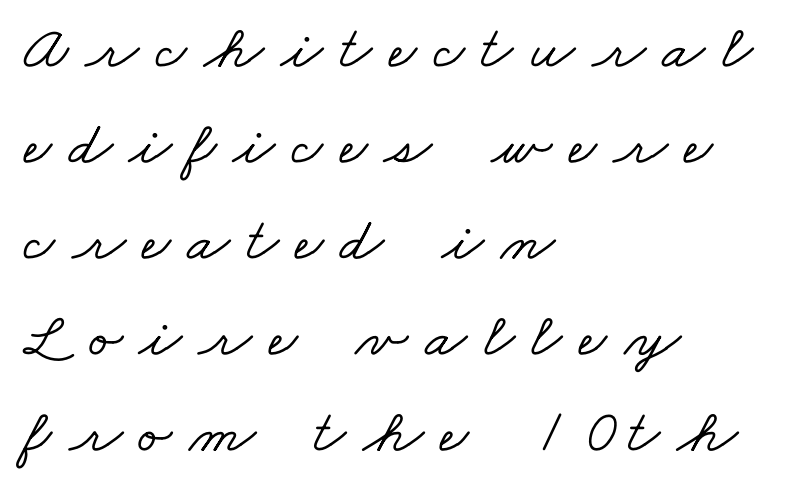
The image shows 62 px wide serif type; set left-aligned, normal line spacing (1.55x), unusually wide letter spacing (+0.27 em), not underlined; low stroke contrast and a small x-height.
